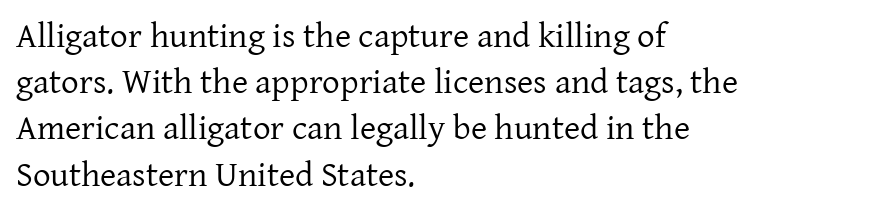
The image shows 35 px regular-weight serif type, upright; set left-aligned, normal line spacing (1.32x), normal letter spacing, not underlined; low stroke contrast and a medium x-height.
